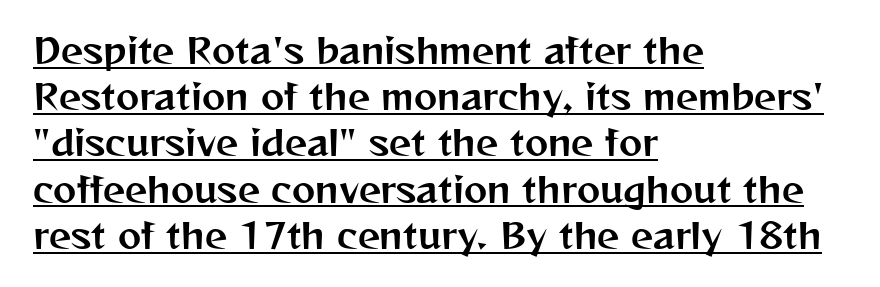
Q: Is the text italic (slanted)? A: No, it is upright.
Q: Is the typeface a serif or a sans-serif typeface? A: Sans-serif.
Q: Is the text underlined? A: Yes.
Q: How is the paragraph aligned? A: Left-aligned.
Q: Is the spacing between letters normal or unusually wide? A: Normal.
Q: Is the spacing between lines tight, normal or loose? A: Normal.
Q: Width (condensed, normal, or wide)? A: Normal.
Q: Stroke contrast? A: Medium.
Q: x-height? A: Medium.
Q: Monospaced? A: No.
